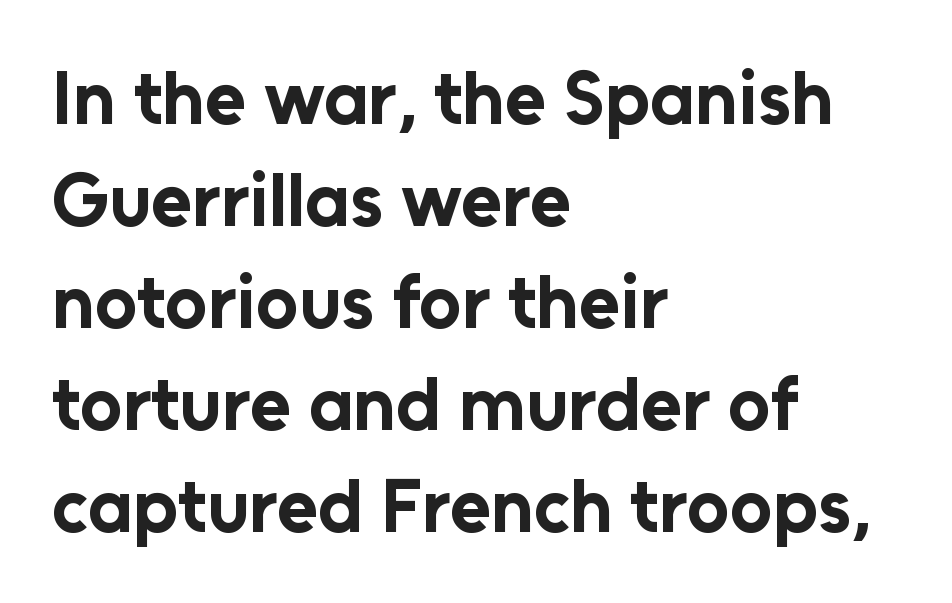
Q: Is the text bold? A: Yes.
Q: Is the text italic (slanted)? A: No, it is upright.
Q: Is the typeface a serif or a sans-serif typeface? A: Sans-serif.
Q: Is the text underlined? A: No.
Q: How is the paragraph aligned? A: Left-aligned.
Q: Is the spacing between letters normal or unusually wide? A: Normal.
Q: Is the spacing between lines tight, normal or loose? A: Normal.
Q: Width (condensed, normal, or wide)? A: Normal.
Q: Stroke contrast? A: Low.
Q: x-height? A: Medium.
Q: Monospaced? A: No.
